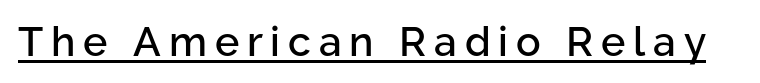
The image shows 41 px sans-serif type, upright; set underlined; low stroke contrast and a medium x-height.
